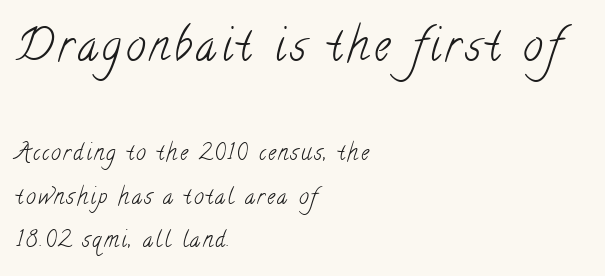
{"bold": "no", "weight": "light", "width": "condensed", "stroke_contrast": "low", "x_height": "small", "monospaced": "no", "underline": "no", "align": "left", "line_spacing": "loose", "line_spacing_ratio": 1.96, "larger_block": "first", "size_ratio": 2.0, "glyph_px": 44}
